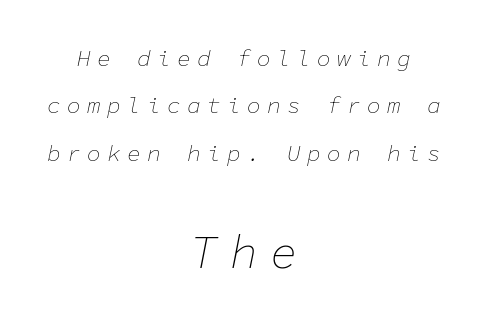
Q: Is the text bold? A: No.
Q: Is the text italic (slanted)? A: Yes, it leans right by about 11 degrees.
Q: Is the text underlined? A: No.
Q: How is the paragraph aligned? A: Centered.
Q: Is the spacing between letters normal or unusually wide? A: Unusually wide.
Q: Is the spacing between lines tight, normal or loose? A: Loose.
Q: Which block of text is set in a larger size, the first (top) or the second (bottom)? A: The second (bottom) one.
Q: Width (condensed, normal, or wide)? A: Normal.
Q: Stroke contrast? A: Low.
Q: x-height? A: Medium.
Q: Monospaced? A: Yes.
